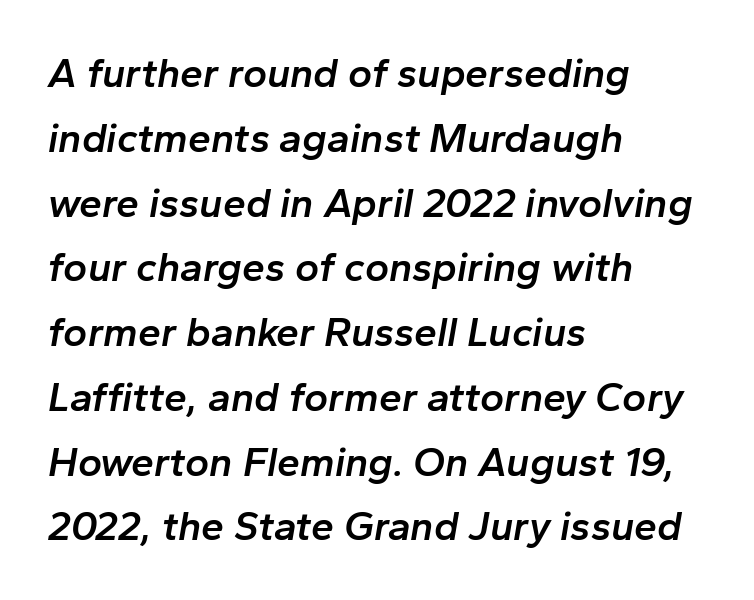
The image shows 41 px semibold type, italic (leaning right); set left-aligned, normal line spacing (1.58x), normal letter spacing, not underlined; low stroke contrast and a medium x-height.
